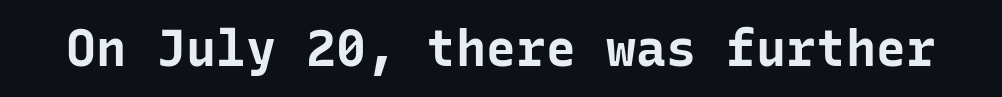
{"serif": "no", "italic": "no", "bold": "yes", "weight": "bold", "width": "normal", "stroke_contrast": "low", "x_height": "medium", "monospaced": "yes", "underline": "no", "letter_spacing": "normal", "letter_spacing_em": 0.0, "glyph_px": 50}
